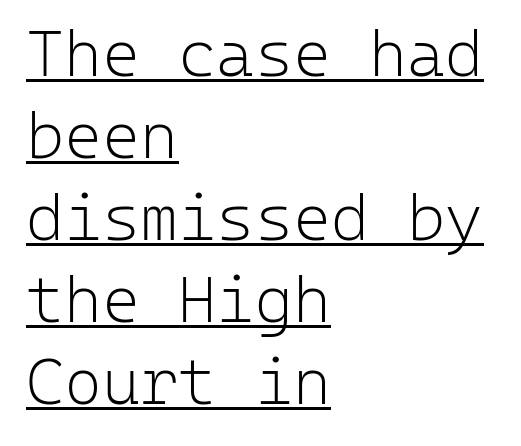
The image shows 65 px light sans-serif type, upright, monospaced; set left-aligned, normal line spacing (1.26x), normal letter spacing, underlined; low stroke contrast and a medium x-height.
